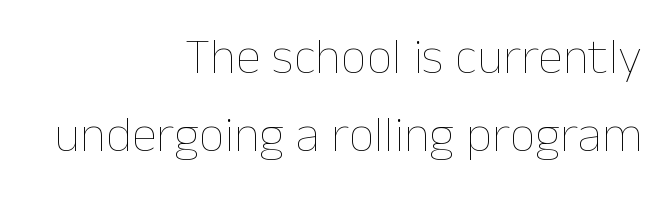
The image shows 51 px thin type, upright; set right-aligned, normal line spacing (1.53x), normal letter spacing, not underlined; low stroke contrast and a medium x-height.
